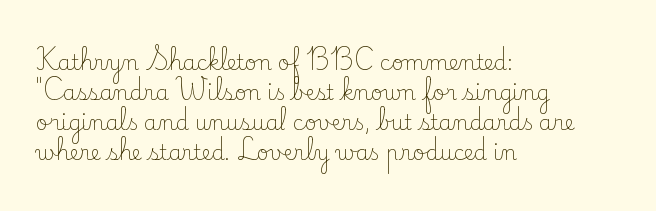
{"italic": "no", "bold": "no", "underline": "no", "align": "left", "line_spacing": "normal", "line_spacing_ratio": 1.43, "letter_spacing": "normal", "letter_spacing_em": 0.0, "glyph_px": 21}
